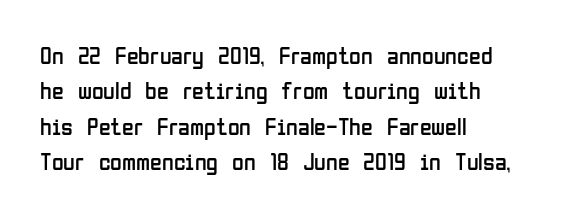
{"italic": "no", "bold": "no", "underline": "no", "align": "left", "line_spacing": "normal", "line_spacing_ratio": 1.47, "letter_spacing": "normal", "letter_spacing_em": 0.0, "glyph_px": 24}
